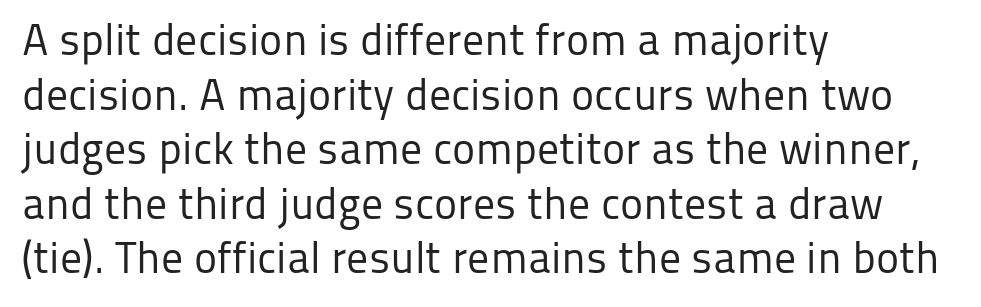
The image shows 44 px regular-weight sans-serif type, upright; set left-aligned, line spacing 1.24x, normal letter spacing, not underlined; low stroke contrast and a medium x-height.
